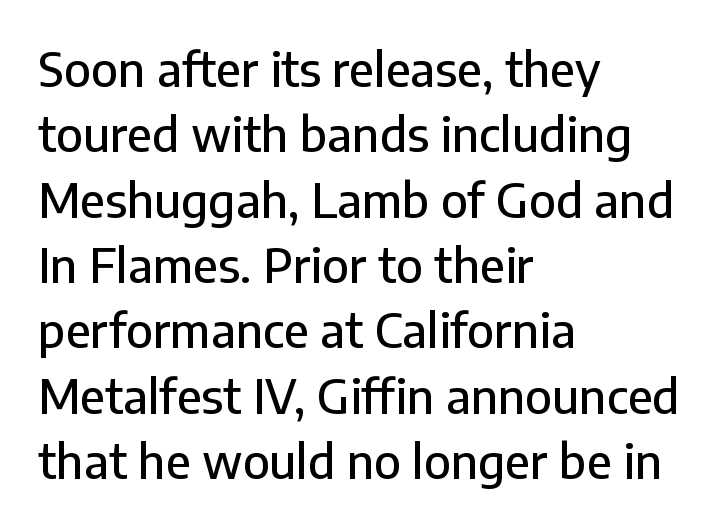
Note the varied advance widths — an 'i' is clearly narrower than an 'm'. Where is the straight margin? On the left. The type family on display is of the sans-serif kind. Anything drawn beneath the words? Only blank space.
